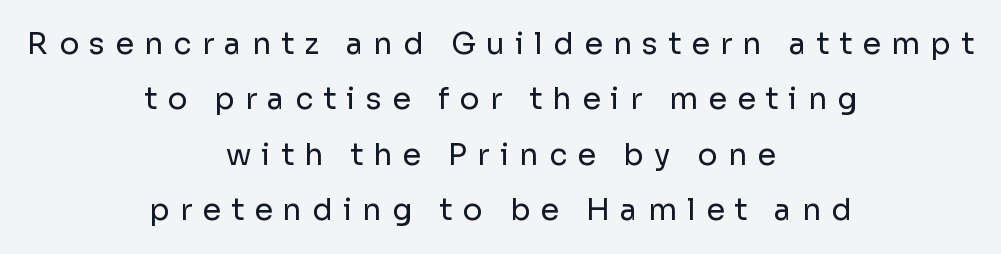
{"serif": "no", "italic": "no", "bold": "no", "weight": "regular", "width": "normal", "stroke_contrast": "low", "x_height": "medium", "monospaced": "no", "underline": "no", "align": "center", "line_spacing_ratio": 1.85, "letter_spacing": "wide", "letter_spacing_em": 0.34, "glyph_px": 30}
